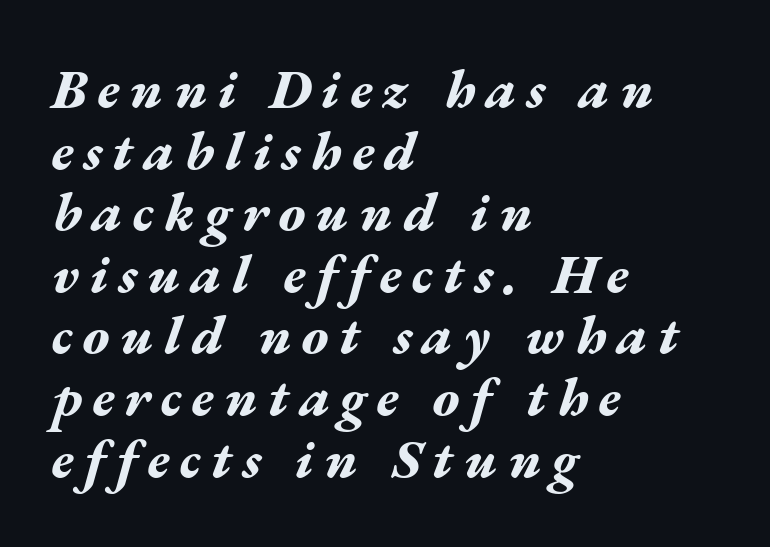
The image shows 55 px bold, wide type, italic (leaning right); set left-aligned, tight line spacing (1.12x), not underlined; medium stroke contrast and a medium x-height.
